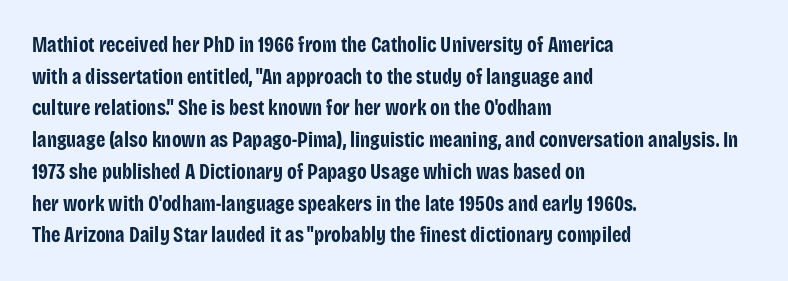
Q: Is the text bold? A: Yes.
Q: Is the text italic (slanted)? A: No, it is upright.
Q: Is the text underlined? A: No.
Q: How is the paragraph aligned? A: Left-aligned.
Q: Is the spacing between letters normal or unusually wide? A: Normal.
Q: Is the spacing between lines tight, normal or loose? A: Normal.
